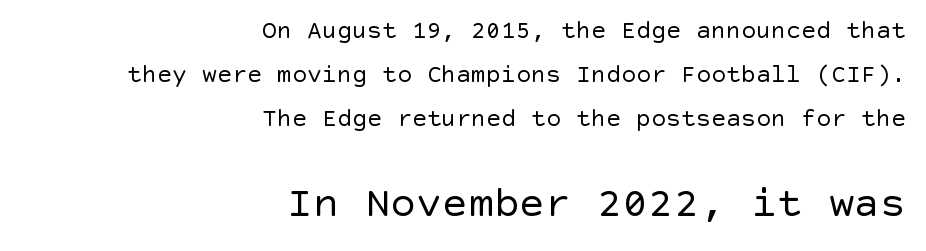
{"serif": "no", "italic": "no", "bold": "no", "weight": "regular", "width": "normal", "x_height": "large", "underline": "no", "align": "right", "line_spacing_ratio": 1.76, "letter_spacing": "normal", "letter_spacing_em": 0.0, "larger_block": "second", "size_ratio": 1.72, "glyph_px": 43}
